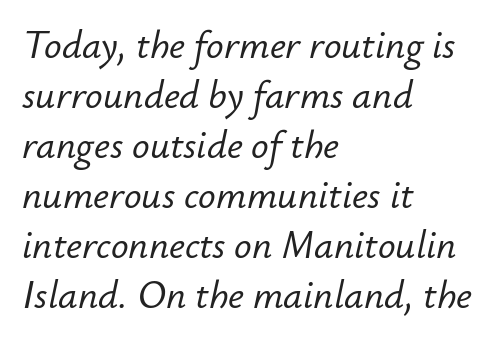
Visually the block forms a straight wall on the left and a jagged coastline on the right. The zone under the glyphs is completely vacant. Proportional: the letters do not fall into vertical columns. Each word holds together tightly as a unit, with standard inter-letter gaps. Evenly set lines give the paragraph a standard silhouette.
